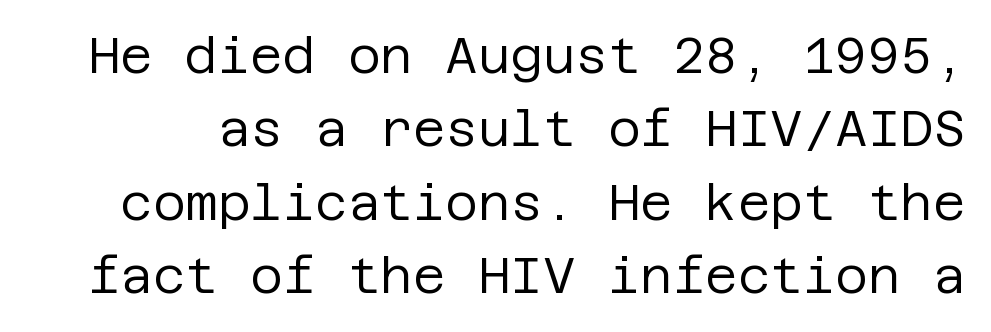
Q: Is the text bold? A: No.
Q: Is the text italic (slanted)? A: No, it is upright.
Q: Is the typeface a serif or a sans-serif typeface? A: Sans-serif.
Q: Is the text underlined? A: No.
Q: Is the spacing between letters normal or unusually wide? A: Normal.
Q: Is the spacing between lines tight, normal or loose? A: Normal.
Q: Width (condensed, normal, or wide)? A: Normal.
Q: Stroke contrast? A: Low.
Q: x-height? A: Large.
